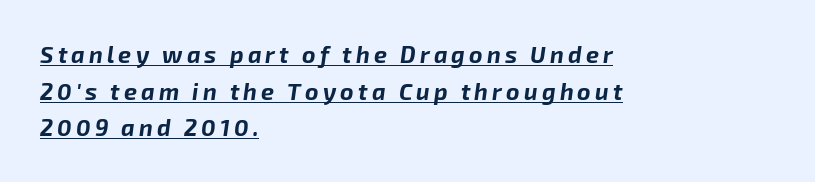
The image shows 23 px bold type, italic (leaning right); set left-aligned, normal line spacing (1.59x), underlined.
